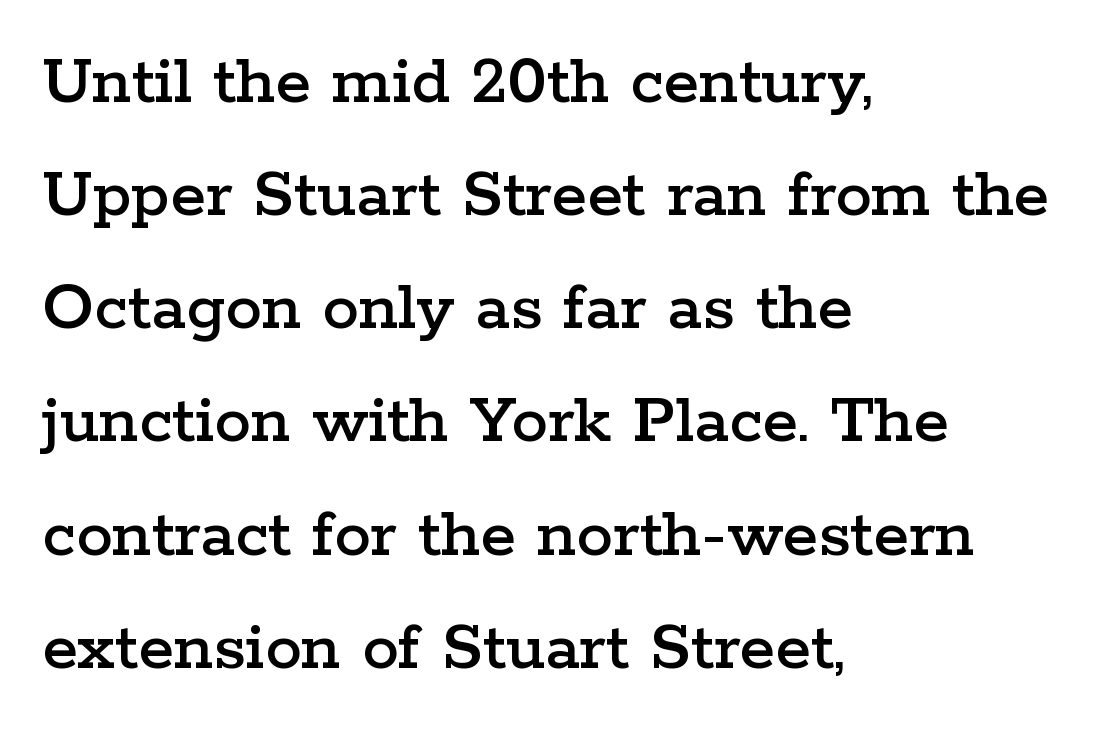
{"serif": "yes", "italic": "no", "width": "wide", "stroke_contrast": "low", "x_height": "medium", "monospaced": "no", "underline": "no", "align": "left", "line_spacing": "normal", "line_spacing_ratio": 1.55, "letter_spacing": "normal", "letter_spacing_em": 0.0, "glyph_px": 73}
